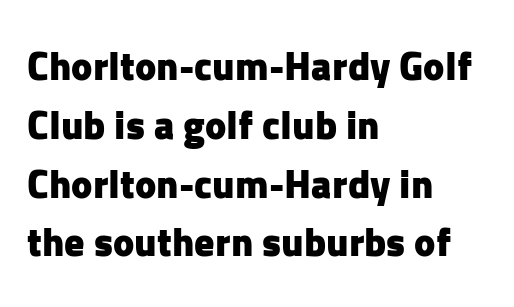
Q: Is the text bold? A: Yes.
Q: Is the text italic (slanted)? A: No, it is upright.
Q: Is the typeface a serif or a sans-serif typeface? A: Sans-serif.
Q: Is the text underlined? A: No.
Q: How is the paragraph aligned? A: Left-aligned.
Q: Is the spacing between letters normal or unusually wide? A: Normal.
Q: Is the spacing between lines tight, normal or loose? A: Normal.
Q: Width (condensed, normal, or wide)? A: Normal.
Q: Stroke contrast? A: Low.
Q: x-height? A: Medium.
Q: Monospaced? A: No.
